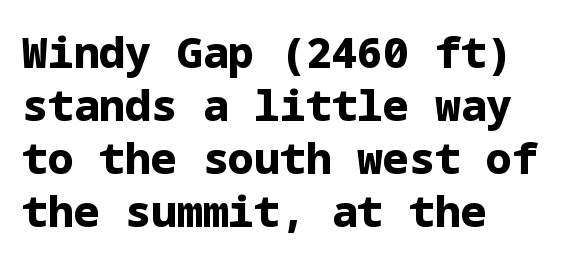
The image shows 43 px bold sans-serif type, upright; set left-aligned, line spacing 1.23x, normal letter spacing, not underlined; low stroke contrast and a medium x-height.
